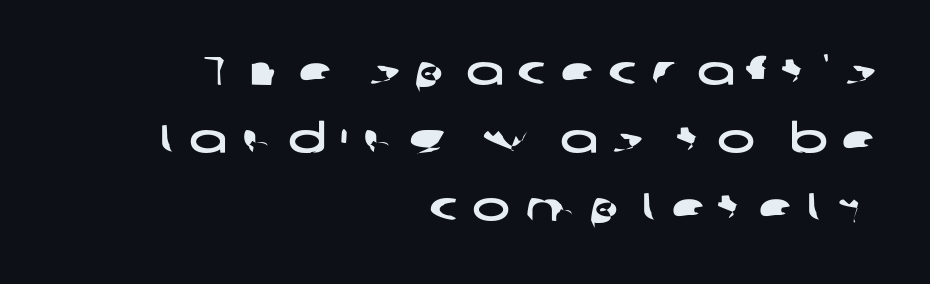
The image shows 40 px wide sans-serif type; set right-aligned, normal line spacing (1.7x), unusually wide letter spacing (+0.35 em), not underlined; low stroke contrast and a medium x-height.
